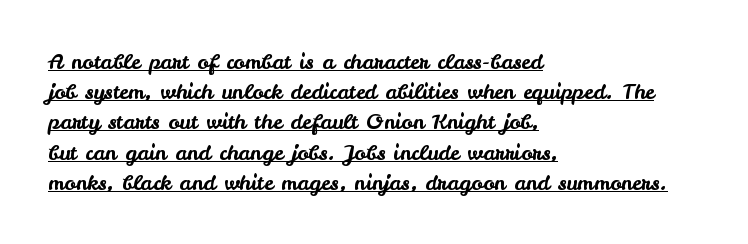
Q: Is the text italic (slanted)? A: Yes.
Q: Is the text underlined? A: Yes.
Q: How is the paragraph aligned? A: Left-aligned.
Q: Is the spacing between letters normal or unusually wide? A: Normal.
Q: Is the spacing between lines tight, normal or loose? A: Normal.
